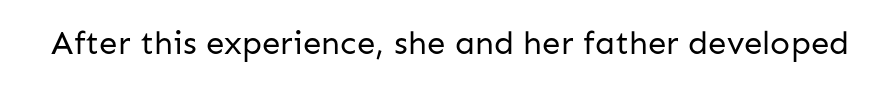
What stands out about the letter spacing? Nothing — it is the standard amount. Quick note: not italic, upright. Just letters on the line, the space beneath them empty. This is not heavy type; no bold has been used. Grotesque or geometric, the face here clearly has no serifs.
